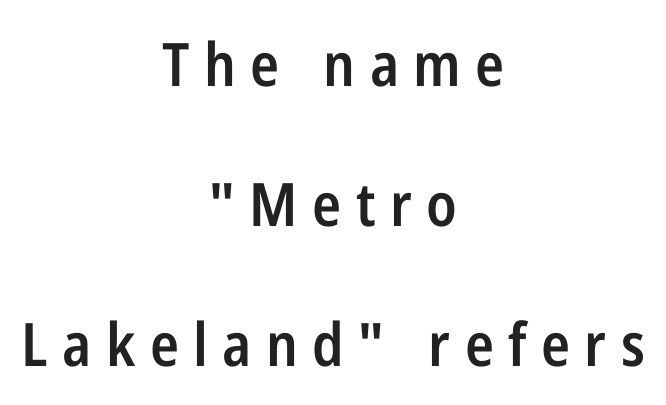
{"serif": "no", "italic": "no", "bold": "semi", "weight": "semibold", "width": "condensed", "stroke_contrast": "low", "x_height": "medium", "monospaced": "no", "underline": "no", "align": "center", "line_spacing": "loose", "line_spacing_ratio": 2.33, "letter_spacing": "wide", "letter_spacing_em": 0.24, "glyph_px": 60}
